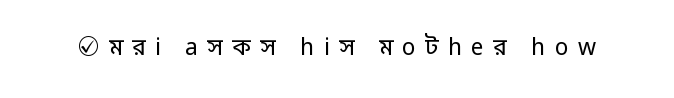
How are the letters spaced? Widely, with obvious added tracking. Beneath every word, the page is bare. It's the straight-up-and-down kind of type. Is the stroke heavy? The answer is a plain regular-or-lighter.
